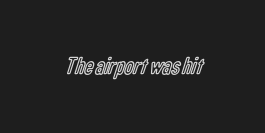
The image shows 25 px text type; set normal letter spacing, not underlined.
